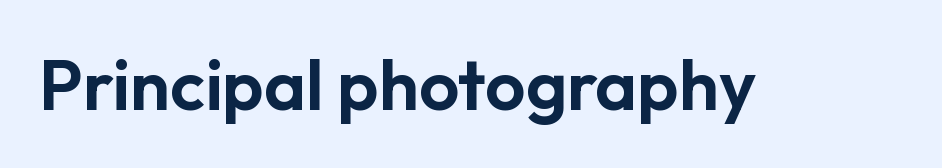
Notice how the stems are strictly vertical — no italics here. Proportional: the letters do not fall into vertical columns. The designer went with a sans here, leaving each stem footless. The tracking reads as untouched default to a designer's eye. Each row of text sits above clean, open space.
